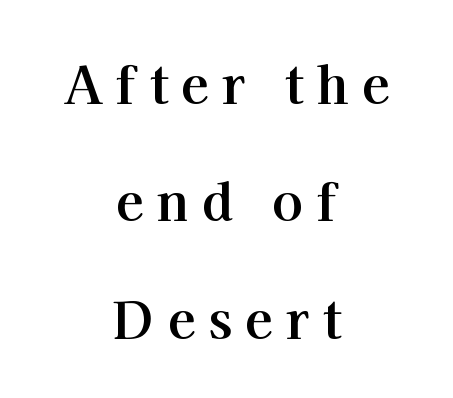
{"serif": "yes", "italic": "no", "bold": "yes", "weight": "bold", "width": "normal", "stroke_contrast": "high", "x_height": "medium", "monospaced": "no", "underline": "no", "align": "center", "line_spacing": "loose", "line_spacing_ratio": 2.3, "letter_spacing": "wide", "letter_spacing_em": 0.26, "glyph_px": 51}
